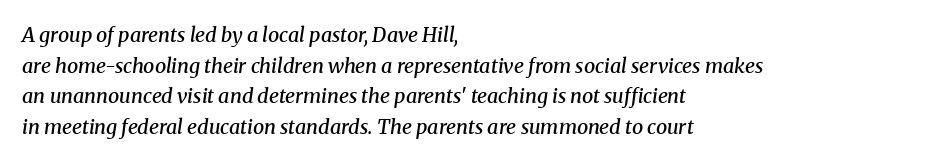
The image shows 20 px text type, italic (leaning right); set left-aligned, normal line spacing (1.53x), normal letter spacing, not underlined.
